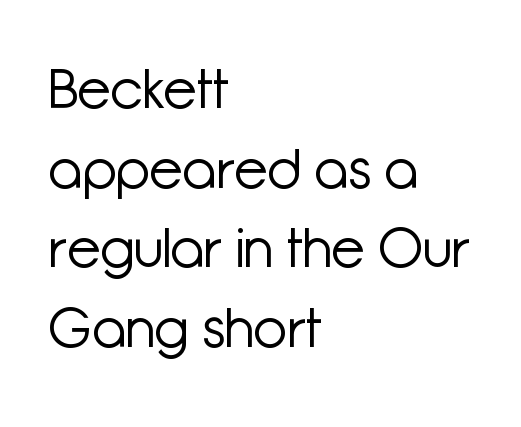
The text was rendered using a sans face with plain stroke endings. These lines are rendered in a variable-pitch font. These lines stack with their left ends in a neat column. A typesetter would call this leading conventional body-copy spacing.
